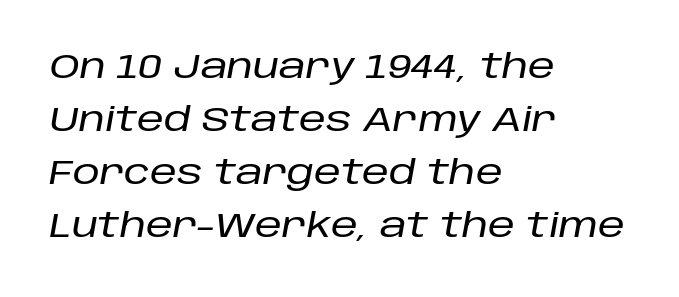
The image shows 34 px text type, italic (leaning right); set left-aligned, normal line spacing (1.56x), normal letter spacing, not underlined; low stroke contrast and a large x-height.
